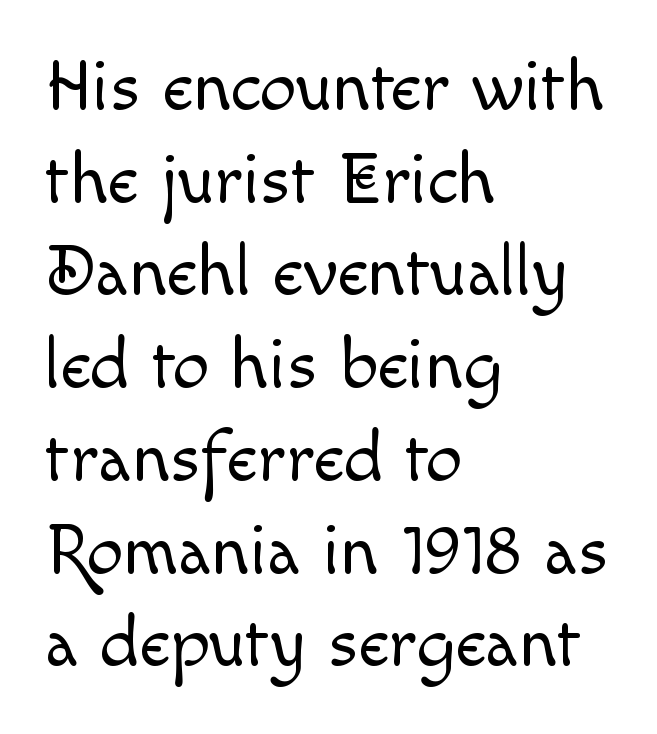
In CSS terms this would be text-align: left. Unlike italic type, these characters show no tilt at all. No extra tracking has been applied to these lines. Varying glyph widths throughout — classic text-font behaviour.
